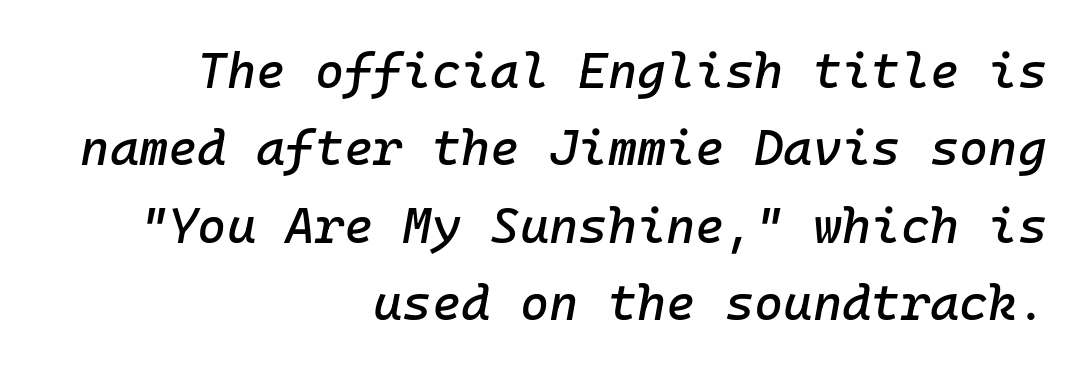
The image shows 50 px text type, italic (leaning right); set right-aligned, normal line spacing (1.55x), normal letter spacing, not underlined; low stroke contrast and a medium x-height.
